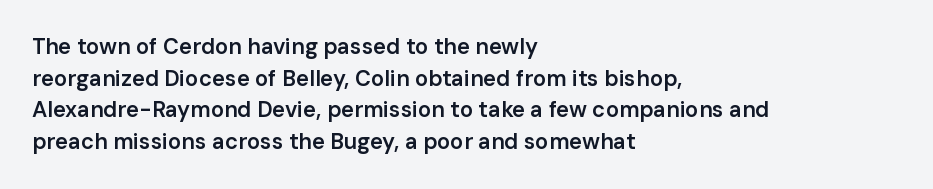
The image shows 22 px text type, upright; set left-aligned, normal line spacing (1.44x), normal letter spacing, not underlined.
